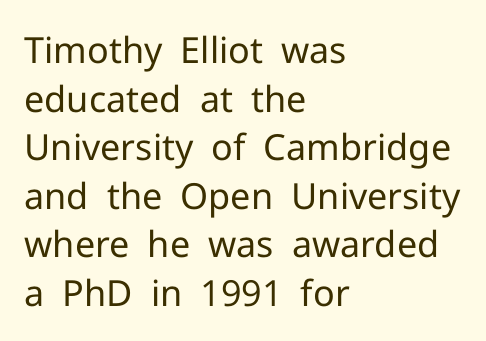
Q: Is the text bold? A: No.
Q: Is the text italic (slanted)? A: No, it is upright.
Q: Is the typeface a serif or a sans-serif typeface? A: Sans-serif.
Q: Is the text underlined? A: No.
Q: How is the paragraph aligned? A: Left-aligned.
Q: Is the spacing between letters normal or unusually wide? A: Normal.
Q: Is the spacing between lines tight, normal or loose? A: Normal.
Q: Width (condensed, normal, or wide)? A: Normal.
Q: Stroke contrast? A: Low.
Q: x-height? A: Medium.
Q: Monospaced? A: No.
